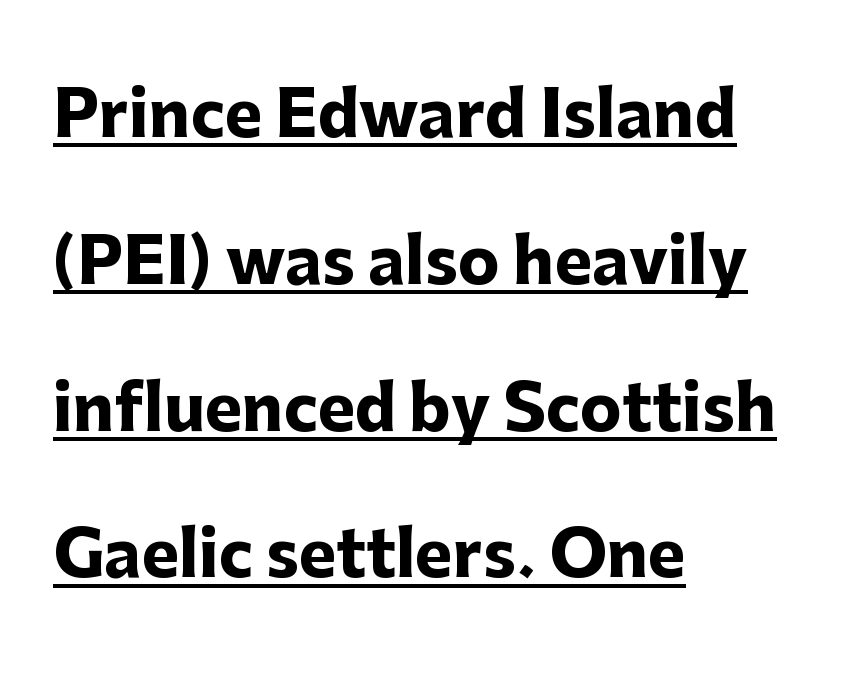
{"serif": "no", "italic": "no", "bold": "yes", "weight": "heavy", "width": "normal", "stroke_contrast": "low", "x_height": "medium", "monospaced": "no", "underline": "yes", "align": "left", "line_spacing": "loose", "line_spacing_ratio": 2.33, "letter_spacing": "normal", "letter_spacing_em": 0.0, "glyph_px": 63}
